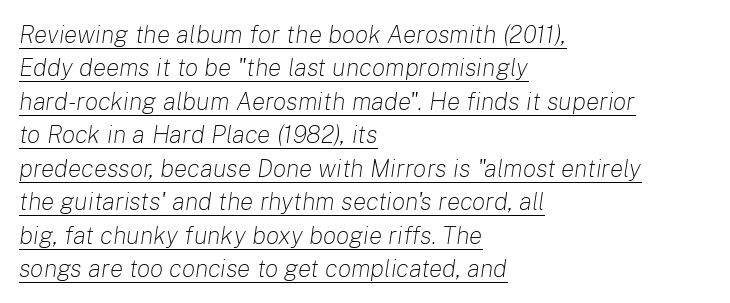
Normally led — the rows are evenly, conventionally spaced. Counters stay open thanks to moderate or lighter strokes. A rule runs beneath these lines of type. The ragged edge is on the right, which tells us the setting is flush left.
